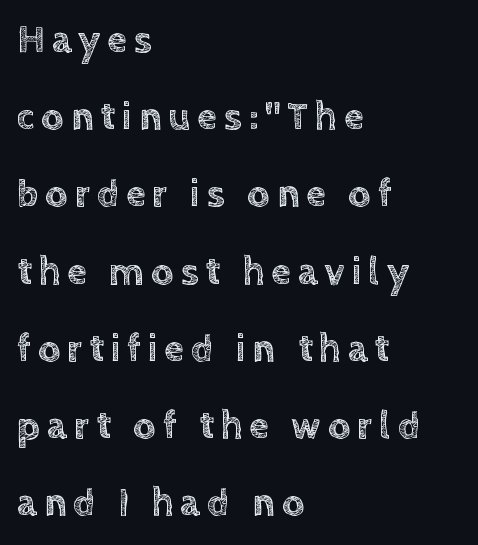
The image shows 39 px text type, upright; set left-aligned, loose line spacing (1.98x), not underlined; a large x-height.
